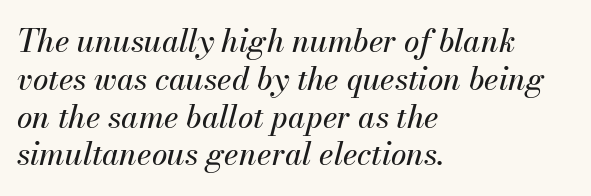
{"italic": "yes", "lean": "right", "slant_degrees": 13, "width": "normal", "stroke_contrast": "medium", "x_height": "small", "monospaced": "no", "underline": "no", "align": "left", "line_spacing_ratio": 1.22, "letter_spacing": "normal", "letter_spacing_em": 0.0, "glyph_px": 31}
